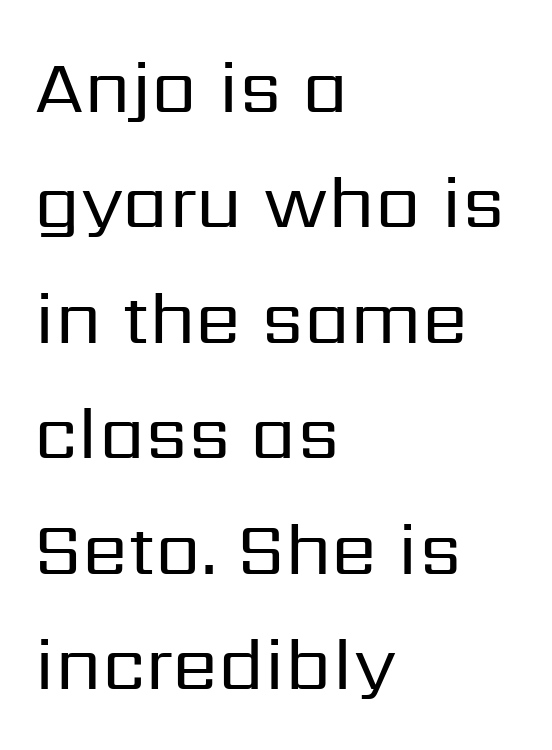
Casual observation: everything's shoved over to the left. The font's upright variant was chosen for this text. A typesetter would call this proportional, since set widths differ per character. Anything drawn beneath the words? Only blank space. The face used here is rendered with its standard letterfit. In terms of leading, this rendering sits right in the middle.
